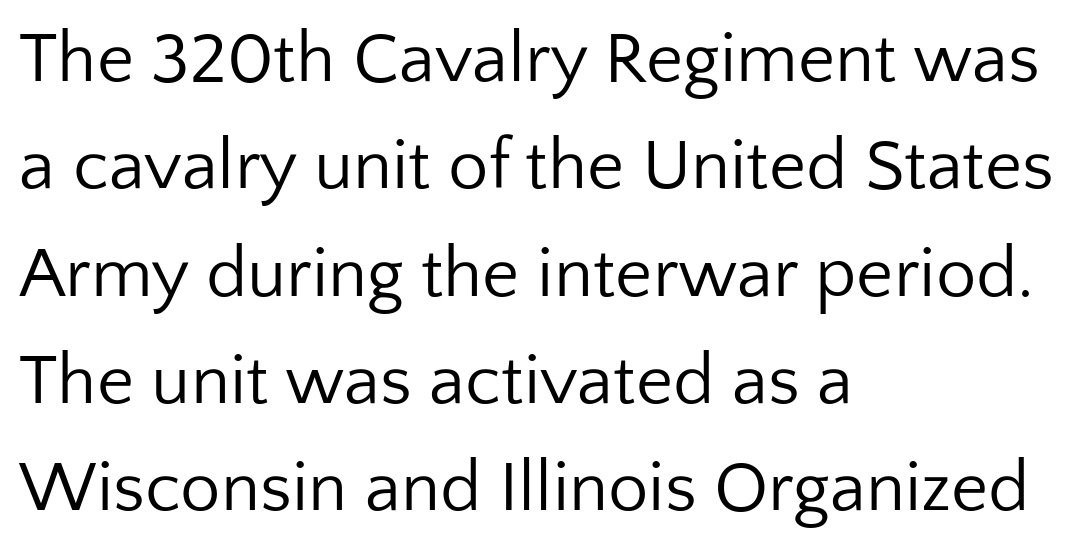
{"serif": "no", "italic": "no", "bold": "no", "weight": "regular", "width": "normal", "stroke_contrast": "low", "x_height": "medium", "monospaced": "no", "underline": "no", "align": "left", "line_spacing": "normal", "line_spacing_ratio": 1.49, "letter_spacing": "normal", "letter_spacing_em": 0.0, "glyph_px": 72}
